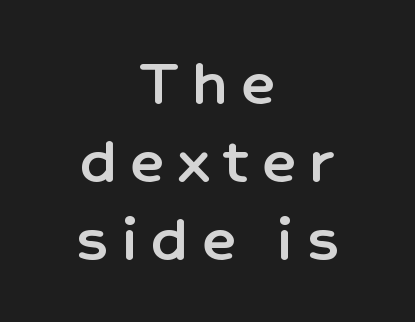
Q: Is the text italic (slanted)? A: No, it is upright.
Q: Is the typeface a serif or a sans-serif typeface? A: Sans-serif.
Q: Is the text underlined? A: No.
Q: How is the paragraph aligned? A: Centered.
Q: Is the spacing between lines tight, normal or loose? A: Tight.
Q: Width (condensed, normal, or wide)? A: Normal.
Q: Stroke contrast? A: Low.
Q: x-height? A: Medium.
Q: Monospaced? A: No.
